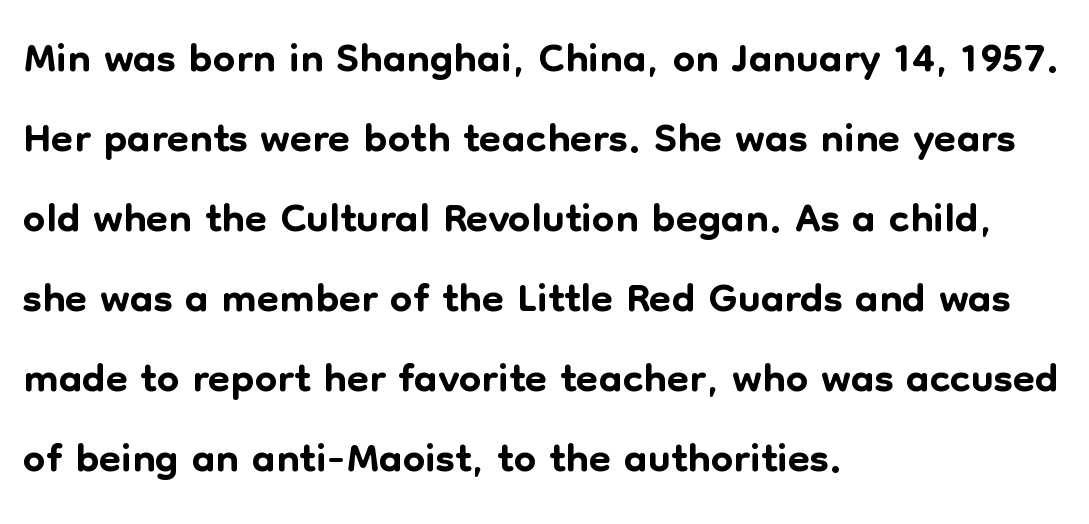
{"serif": "no", "italic": "no", "width": "normal", "stroke_contrast": "low", "x_height": "medium", "monospaced": "no", "underline": "no", "align": "left", "line_spacing": "normal", "line_spacing_ratio": 1.25, "letter_spacing": "normal", "letter_spacing_em": 0.0, "glyph_px": 64}
